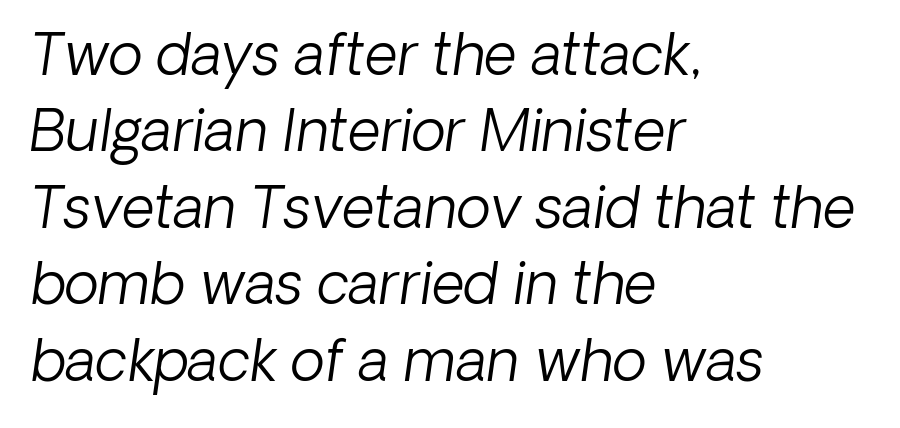
The rag falls on the right side of this text block. No word sits above an underline. An italicized treatment has been applied to the whole sample. Ink coverage per letter is moderate at most. The line-height multiplier appears to be the usual default.
